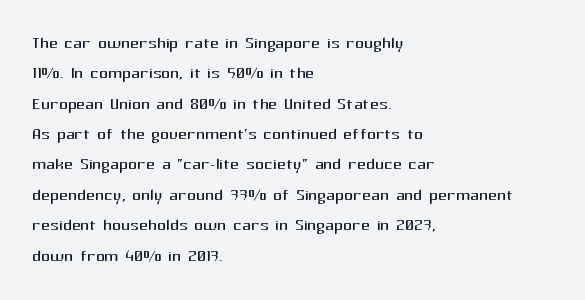
The image shows 22 px text type, upright; set left-aligned, normal line spacing (1.38x), normal letter spacing, not underlined.
